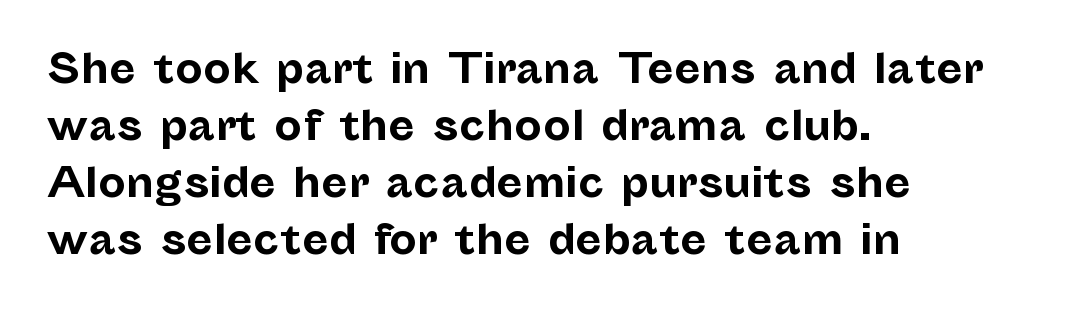
Q: Is the text bold? A: Yes.
Q: Is the text italic (slanted)? A: No, it is upright.
Q: Is the typeface a serif or a sans-serif typeface? A: Sans-serif.
Q: Is the text underlined? A: No.
Q: How is the paragraph aligned? A: Left-aligned.
Q: Is the spacing between letters normal or unusually wide? A: Normal.
Q: Is the spacing between lines tight, normal or loose? A: Normal.
Q: Width (condensed, normal, or wide)? A: Normal.
Q: Stroke contrast? A: Low.
Q: x-height? A: Medium.
Q: Monospaced? A: No.
